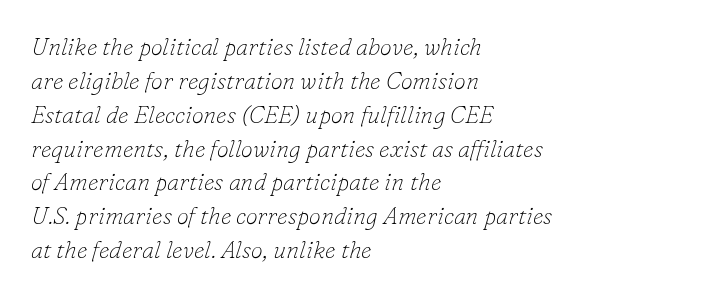
One-word summary of the alignment: left. Nothing unusual about the tracking: characters are spaced as the font intends. A typesetter would call this leading conventional body-copy spacing. Glance below the letters and you will spot only blank space. When letters slant like this, we call the style italic.
